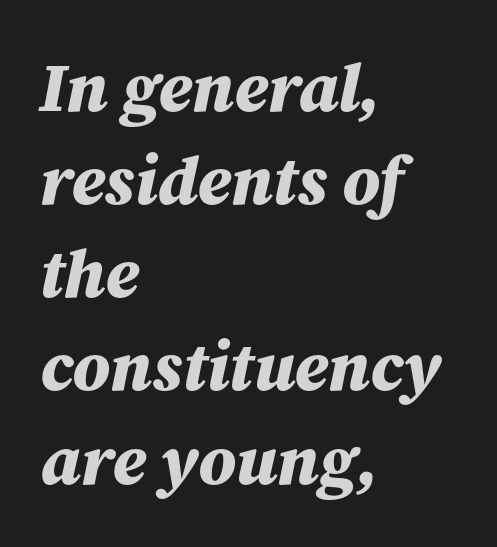
Spacing between characters is what you'd get straight out of the box. The setting favours the left margin, as ordinary paragraphs usually do. The passage shown is emphatically bold. Whoever set this chose a conventional vertical rhythm.
